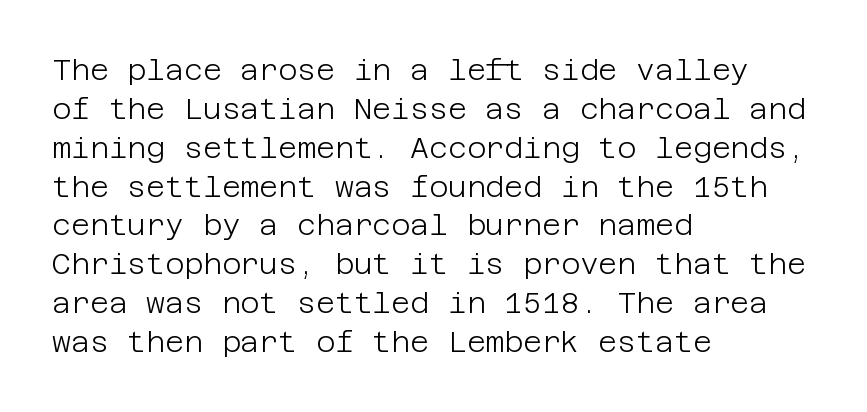
A typesetter would call this zero additional tracking. Quick note: not italic, upright. Type without underlining. Typeset ragged right — the left edge is the straight one.
